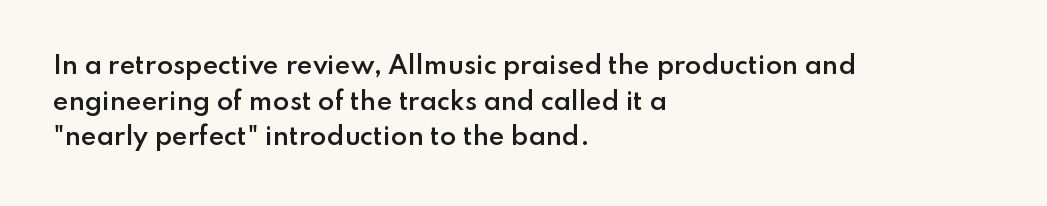
Q: Is the text bold? A: Semi-bold.
Q: Is the text italic (slanted)? A: No, it is upright.
Q: Is the text underlined? A: No.
Q: How is the paragraph aligned? A: Left-aligned.
Q: Is the spacing between letters normal or unusually wide? A: Normal.
Q: Is the spacing between lines tight, normal or loose? A: Normal.
